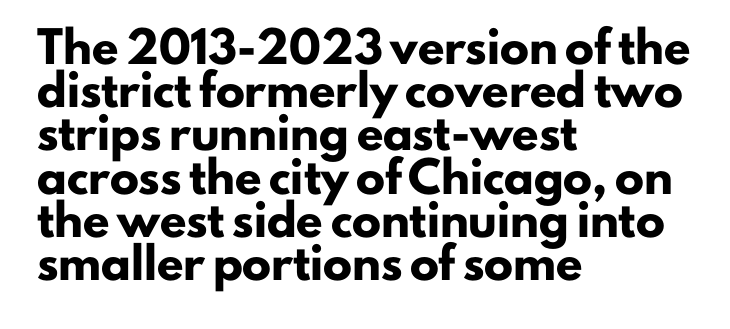
Is there much room between lines? A standard amount, neither cramped nor airy. The baseline area is clear. Layout note: lines flush left. The face used here is proportionally spaced, like ordinary book or web type.
